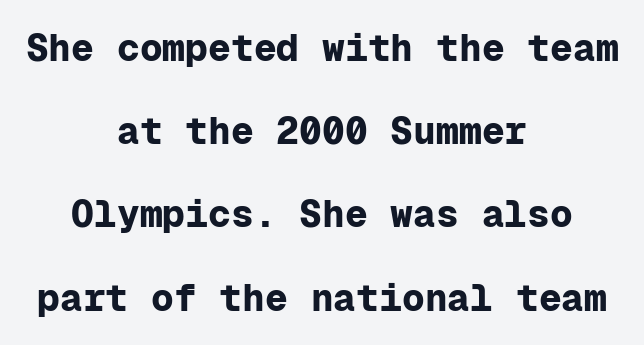
{"serif": "no", "italic": "no", "bold": "yes", "weight": "bold", "width": "normal", "stroke_contrast": "low", "x_height": "medium", "monospaced": "yes", "underline": "no", "align": "center", "line_spacing": "loose", "line_spacing_ratio": 2.19, "letter_spacing": "normal", "letter_spacing_em": 0.0, "glyph_px": 38}
